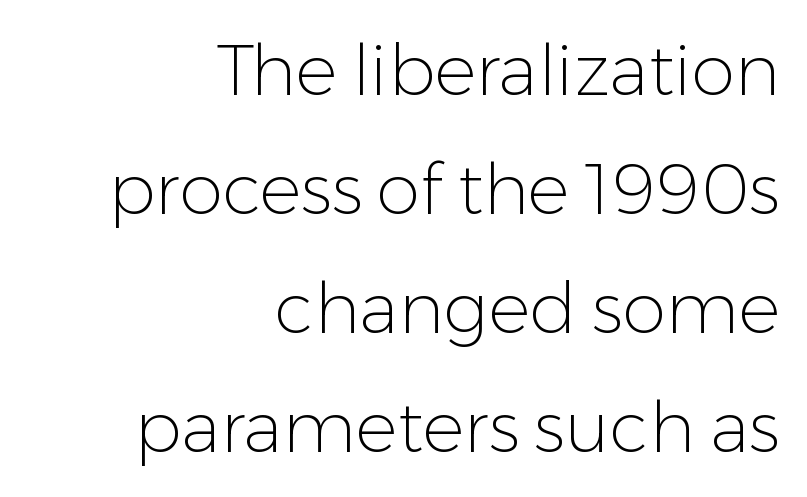
{"serif": "no", "italic": "no", "bold": "no", "weight": "light", "width": "normal", "stroke_contrast": "low", "x_height": "medium", "monospaced": "no", "underline": "no", "align": "right", "line_spacing": "normal", "line_spacing_ratio": 1.7, "letter_spacing": "normal", "letter_spacing_em": 0.0, "glyph_px": 70}
